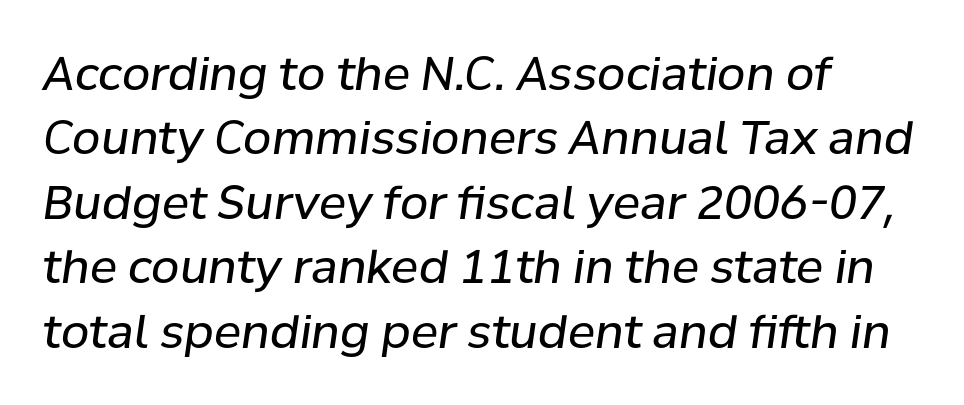
The image shows 46 px regular-weight type, italic (leaning right); set left-aligned, normal line spacing (1.4x), normal letter spacing, not underlined; low stroke contrast and a medium x-height.
